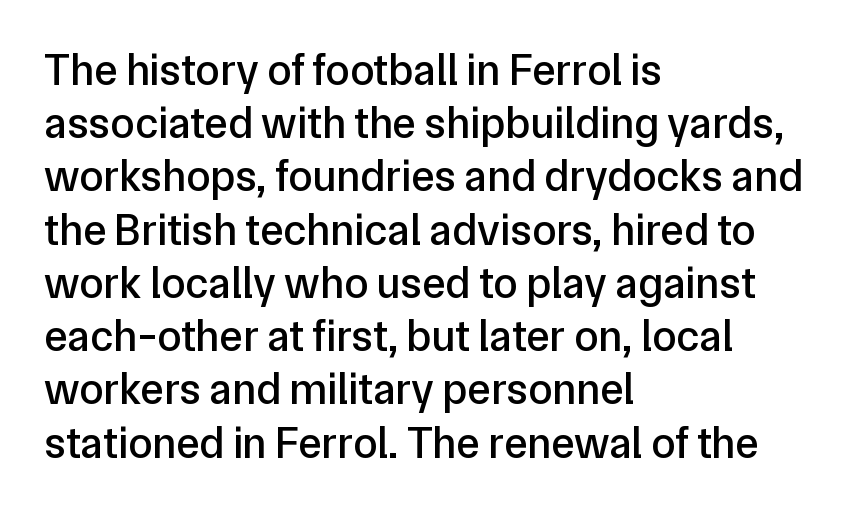
{"serif": "no", "italic": "no", "width": "normal", "stroke_contrast": "low", "x_height": "medium", "monospaced": "no", "underline": "no", "align": "left", "line_spacing_ratio": 1.21, "letter_spacing": "normal", "letter_spacing_em": 0.0, "glyph_px": 44}
